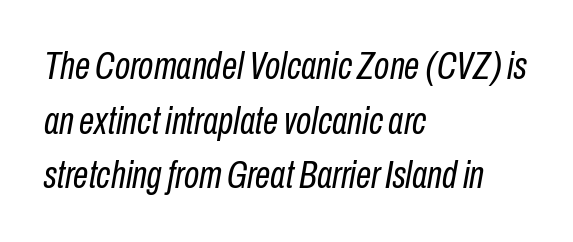
{"italic": "yes", "lean": "right", "slant_degrees": 10, "bold": "no", "weight": "regular", "width": "condensed", "stroke_contrast": "low", "x_height": "medium", "monospaced": "no", "underline": "no", "align": "left", "line_spacing": "normal", "line_spacing_ratio": 1.4, "letter_spacing": "normal", "letter_spacing_em": 0.0, "glyph_px": 39}
